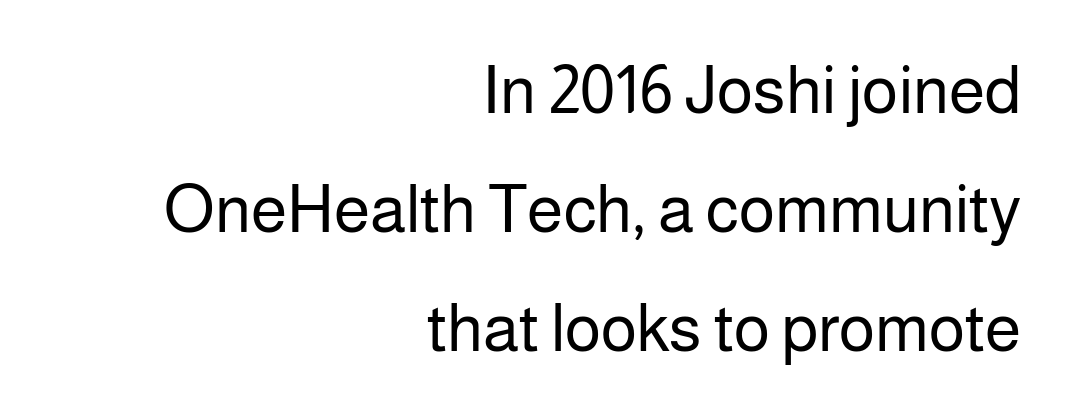
{"serif": "no", "italic": "no", "bold": "no", "weight": "regular", "width": "normal", "stroke_contrast": "low", "x_height": "medium", "monospaced": "no", "underline": "no", "align": "right", "line_spacing_ratio": 1.8, "letter_spacing": "normal", "letter_spacing_em": 0.0, "glyph_px": 66}
